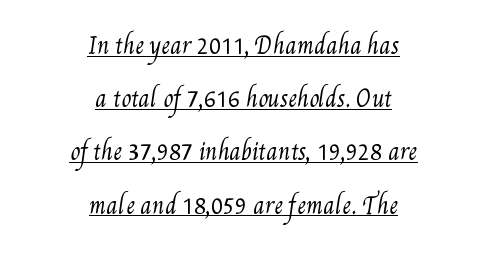
{"bold": "no", "underline": "yes", "align": "center", "line_spacing": "loose", "line_spacing_ratio": 2.42, "letter_spacing": "normal", "letter_spacing_em": 0.0, "glyph_px": 22}
